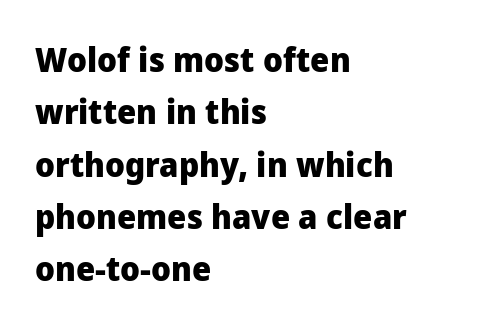
{"serif": "no", "italic": "no", "bold": "yes", "weight": "heavy", "width": "normal", "stroke_contrast": "low", "x_height": "medium", "monospaced": "no", "underline": "no", "align": "left", "line_spacing": "normal", "line_spacing_ratio": 1.54, "letter_spacing": "normal", "letter_spacing_em": 0.0, "glyph_px": 34}
